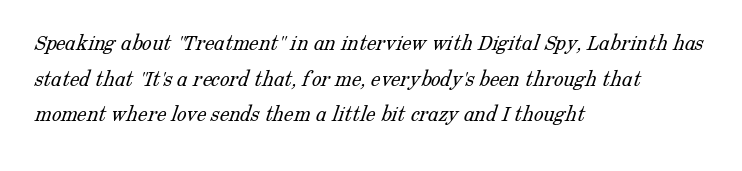
Honestly, the letter spacing is just normal — you wouldn't notice it. Weight: regular or lighter. Casual observation: everything's shoved over to the left. Clear beneath every line of the passage.
